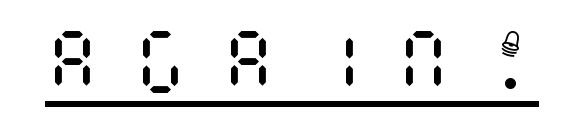
The image shows 69 px regular-weight, condensed type, upright; set unusually wide letter spacing (+0.47 em), underlined; medium stroke contrast and a large x-height.
